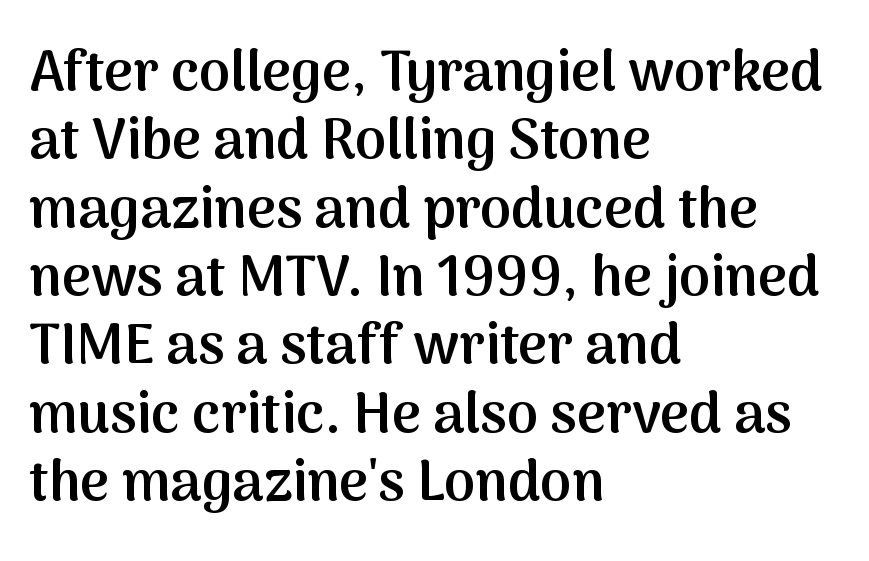
The image shows 56 px semibold sans-serif type, upright; set left-aligned, line spacing 1.22x, normal letter spacing, not underlined; medium stroke contrast and a medium x-height.
